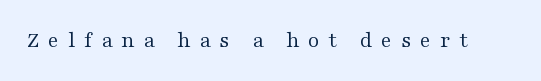
The string is rendered with underlining switched off. What stands out about the letter spacing? Its width — letters are far apart. No letter is thick-stroked: the sample isn't bold. Characters remain perfectly vertical along every line.
